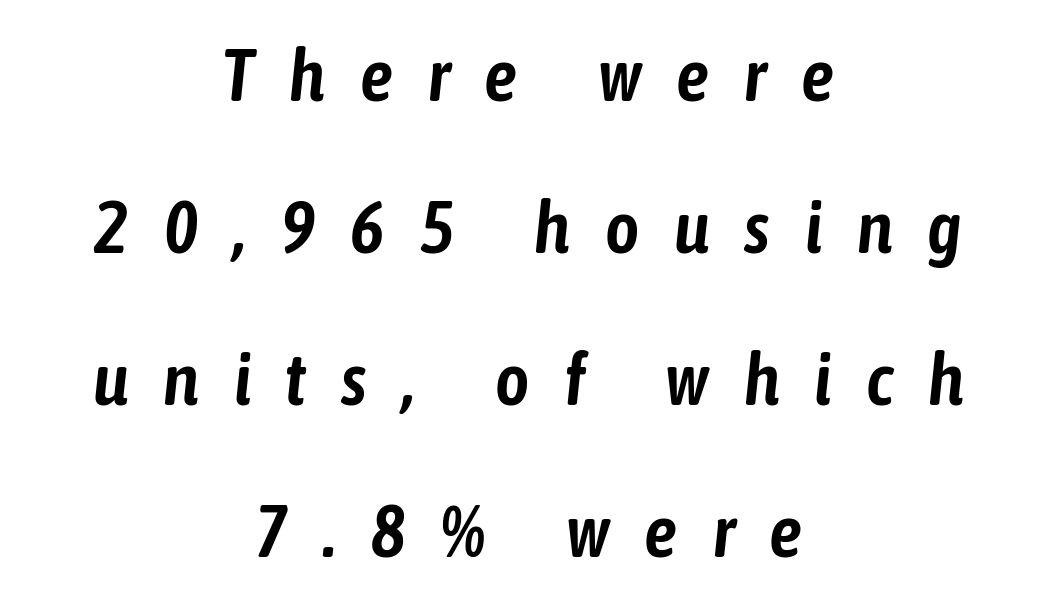
Q: Is the text italic (slanted)? A: Yes, it leans right by about 6 degrees.
Q: Is the text underlined? A: No.
Q: How is the paragraph aligned? A: Centered.
Q: Is the spacing between letters normal or unusually wide? A: Unusually wide.
Q: Is the spacing between lines tight, normal or loose? A: Loose.
Q: Width (condensed, normal, or wide)? A: Condensed.
Q: Stroke contrast? A: Low.
Q: x-height? A: Medium.
Q: Monospaced? A: No.
